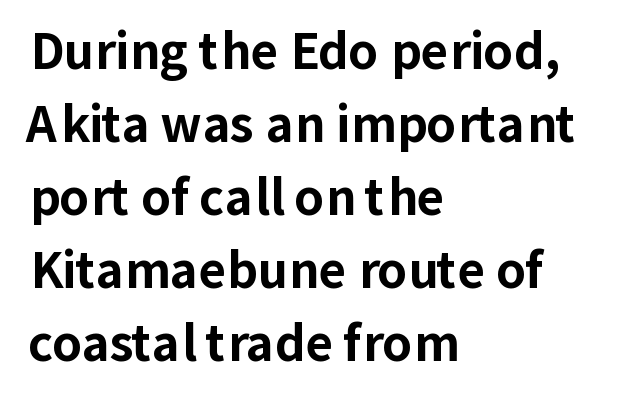
The image shows 48 px bold sans-serif type, upright; set left-aligned, normal line spacing (1.52x), normal letter spacing, not underlined; low stroke contrast and a medium x-height.
